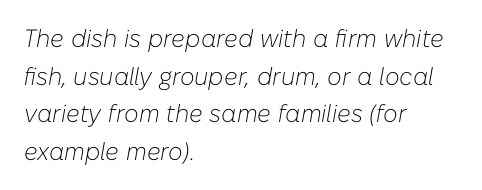
{"italic": "yes", "lean": "right", "slant_degrees": 10, "bold": "no", "underline": "no", "align": "left", "line_spacing": "normal", "line_spacing_ratio": 1.51, "letter_spacing": "normal", "letter_spacing_em": 0.0, "glyph_px": 25}
